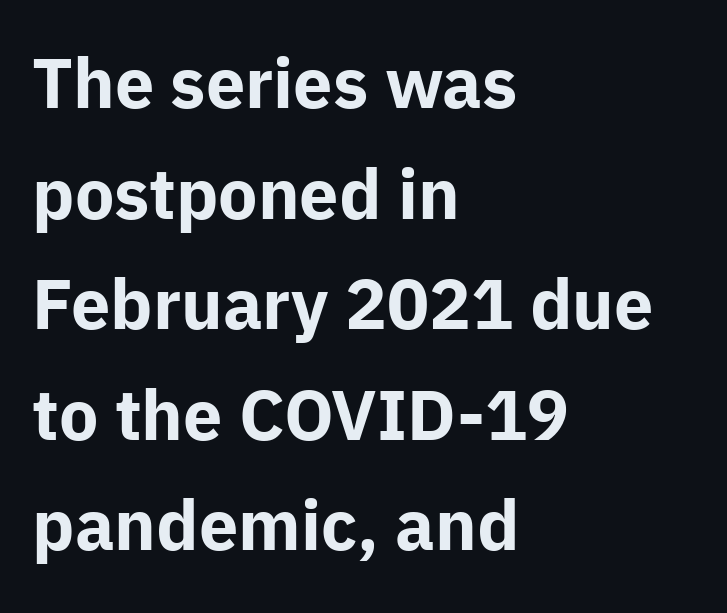
Q: Is the text bold? A: Yes.
Q: Is the text italic (slanted)? A: No, it is upright.
Q: Is the typeface a serif or a sans-serif typeface? A: Sans-serif.
Q: Is the text underlined? A: No.
Q: How is the paragraph aligned? A: Left-aligned.
Q: Is the spacing between letters normal or unusually wide? A: Normal.
Q: Is the spacing between lines tight, normal or loose? A: Normal.
Q: Width (condensed, normal, or wide)? A: Normal.
Q: Stroke contrast? A: Low.
Q: x-height? A: Medium.
Q: Monospaced? A: No.
